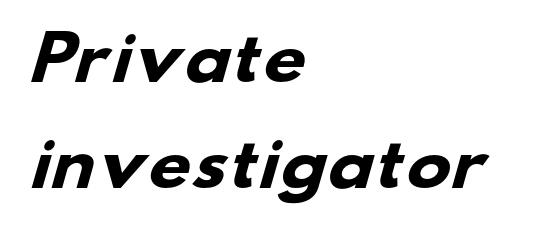
The image shows 60 px heavy, wide sans-serif type; set left-aligned, line spacing 1.77x, normal letter spacing, not underlined; low stroke contrast and a small x-height.
